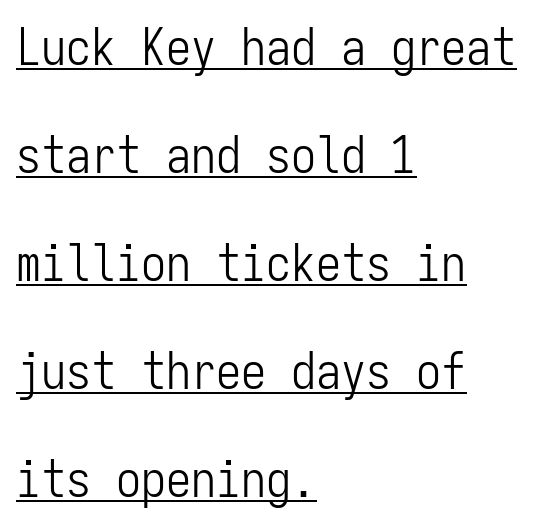
Casual observation: everything's shoved over to the left. The glyphs are accompanied by a horizontal stroke just below them. Regarding leading, the lines here are spaced well apart. The rendering uses typewriter-style spacing with identical character cells.
